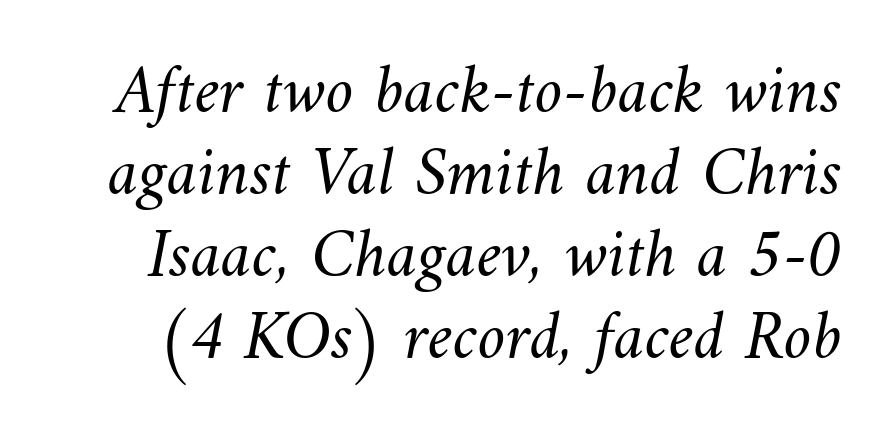
The image shows 70 px light type; set line spacing 1.17x, normal letter spacing, not underlined; medium stroke contrast and a small x-height.
